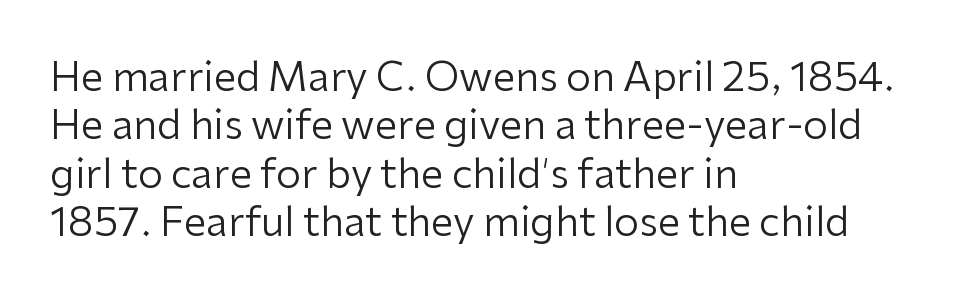
The image shows 40 px regular-weight sans-serif type, upright; set left-aligned, line spacing 1.21x, normal letter spacing, not underlined; low stroke contrast and a medium x-height.
